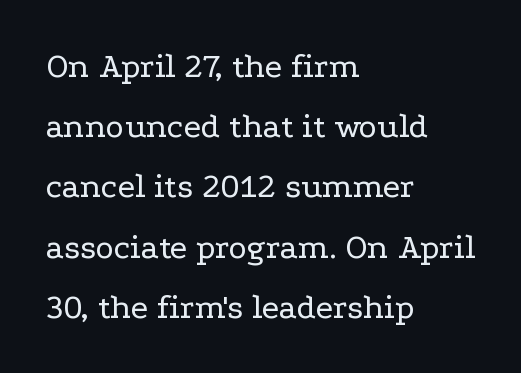
Q: Is the text bold? A: No.
Q: Is the text italic (slanted)? A: No, it is upright.
Q: Is the typeface a serif or a sans-serif typeface? A: Serif.
Q: Is the text underlined? A: No.
Q: How is the paragraph aligned? A: Left-aligned.
Q: Is the spacing between letters normal or unusually wide? A: Normal.
Q: Width (condensed, normal, or wide)? A: Wide.
Q: Stroke contrast? A: Low.
Q: x-height? A: Medium.
Q: Monospaced? A: No.
